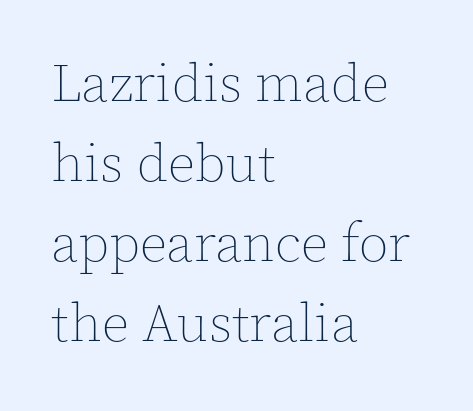
Q: Is the text bold? A: No.
Q: Is the text italic (slanted)? A: No, it is upright.
Q: Is the text underlined? A: No.
Q: How is the paragraph aligned? A: Left-aligned.
Q: Is the spacing between letters normal or unusually wide? A: Normal.
Q: Is the spacing between lines tight, normal or loose? A: Normal.
Q: Width (condensed, normal, or wide)? A: Normal.
Q: x-height? A: Medium.
Q: Monospaced? A: No.
